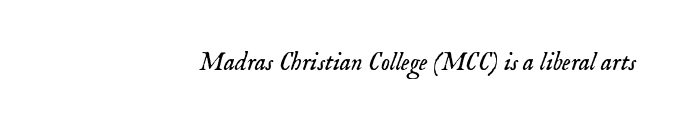
Plain, unruled lines of type. The typesetting does not lean heavy: it is not bold. The passage shown leans; its letterforms are oblique. The rendering anchors every line to the right-hand side. Inter-character spacing is left at the font's built-in metrics.
